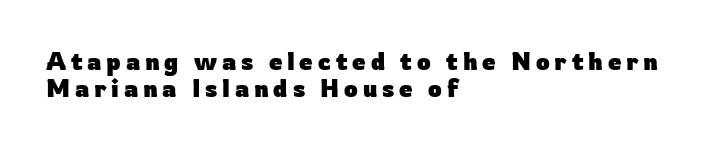
These lines carry a lot of weight — the face is fully bold. The zone under the glyphs is completely vacant. Notice how the stems are strictly vertical — no italics here. In terms of leading, this rendering errs on the cramped side.
